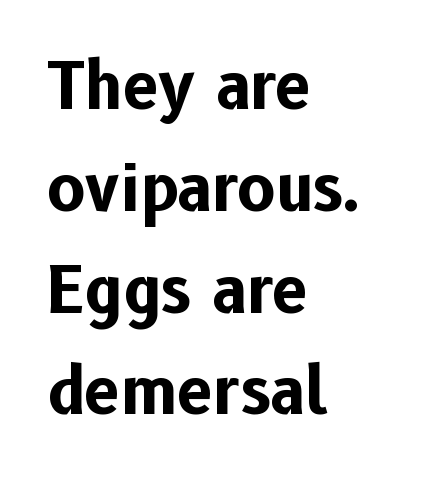
The image shows 64 px bold sans-serif type, upright; set left-aligned, normal line spacing (1.59x), normal letter spacing, not underlined; low stroke contrast and a medium x-height.
